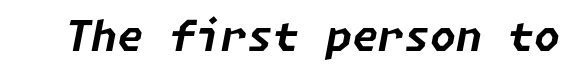
This rendering features lettering with no underline. Tracking value appears to be zero — textbook default spacing. The passage shown is emphatically bold. The letters are slanted; this is an italic face.
